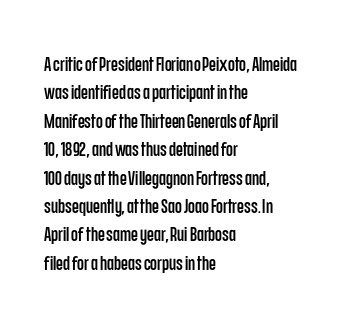
Q: Is the text italic (slanted)? A: No, it is upright.
Q: Is the text underlined? A: No.
Q: How is the paragraph aligned? A: Left-aligned.
Q: Is the spacing between letters normal or unusually wide? A: Normal.
Q: Is the spacing between lines tight, normal or loose? A: Normal.
